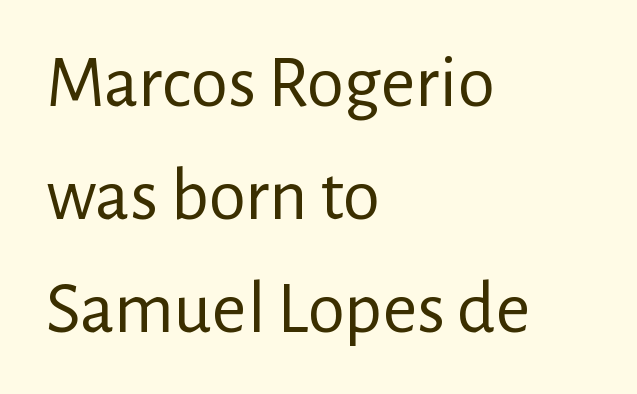
The image shows 75 px regular-weight sans-serif type, upright; set left-aligned, normal line spacing (1.51x), normal letter spacing, not underlined; low stroke contrast and a medium x-height.
